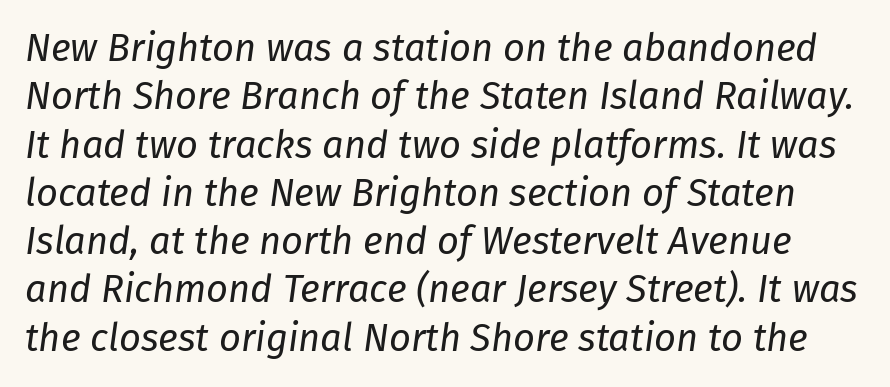
{"italic": "yes", "lean": "right", "slant_degrees": 8, "bold": "no", "weight": "regular", "width": "normal", "stroke_contrast": "low", "x_height": "medium", "monospaced": "no", "underline": "no", "line_spacing": "normal", "line_spacing_ratio": 1.27, "letter_spacing": "normal", "letter_spacing_em": 0.0, "glyph_px": 38}
